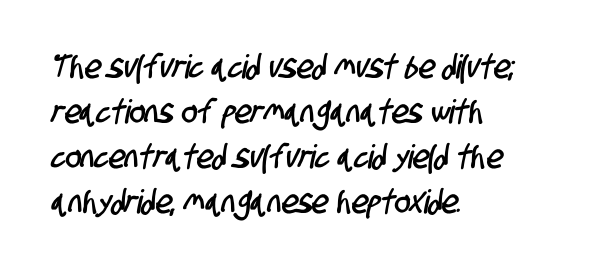
Compared with a centered layout, this one pins lines to the left instead. Successive baselines arrive at the customary interval. Spacing between characters is what you'd get straight out of the box. The letters advance in unequal steps, a hallmark of proportional type. Each letter's strokes conclude bluntly, with no projecting serifs. Plain, unruled lines of type.
